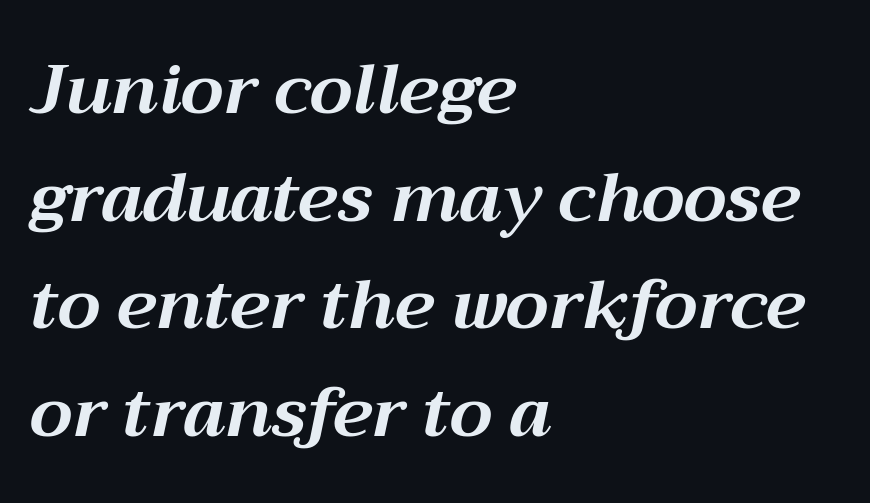
{"italic": "yes", "lean": "right", "slant_degrees": 12, "bold": "yes", "weight": "bold", "width": "normal", "stroke_contrast": "medium", "x_height": "medium", "monospaced": "no", "underline": "no", "align": "left", "line_spacing": "normal", "line_spacing_ratio": 1.56, "letter_spacing": "normal", "letter_spacing_em": 0.0, "glyph_px": 69}
